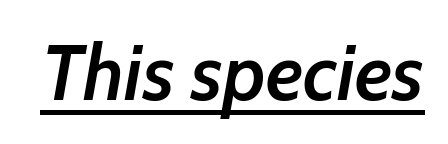
Observe the ordinary spacing: letters are neighbours, not strangers. Proportional: the letters do not fall into vertical columns. The axis of the letterforms is tilted away from vertical. What decoration does the sample have? An underline. Look at the stroke-to-counter ratio: somewhat heavy, a semibold.
